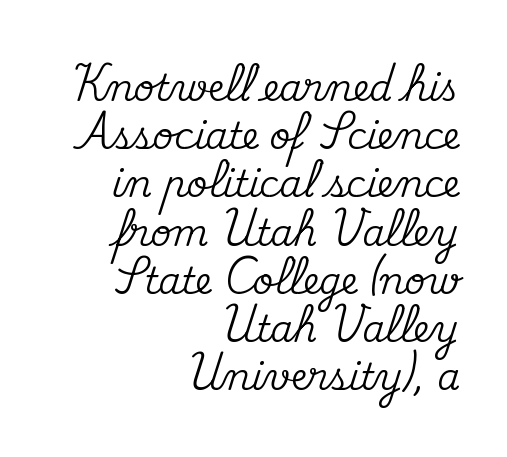
The image shows 36 px serif type; set right-aligned, normal line spacing (1.34x), normal letter spacing, not underlined; medium stroke contrast and a small x-height.
